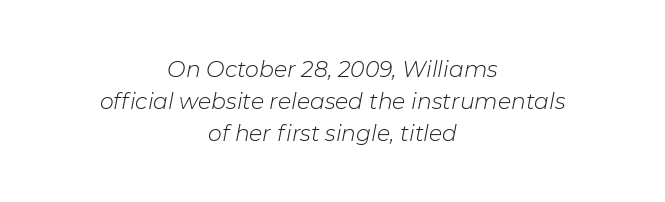
{"italic": "yes", "lean": "right", "slant_degrees": 11, "bold": "no", "underline": "no", "align": "center", "line_spacing": "normal", "line_spacing_ratio": 1.45, "letter_spacing": "normal", "letter_spacing_em": 0.0, "glyph_px": 22}
